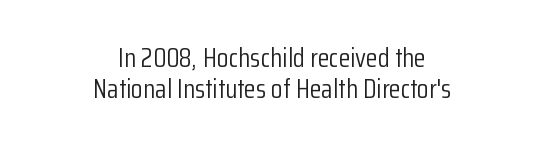
The whitespace from short lines is split evenly between both sides. The weight tops out at a normal text grade. Every stem runs plumb, perpendicular to the baseline. Glance below the letters and you will spot only blank space.
